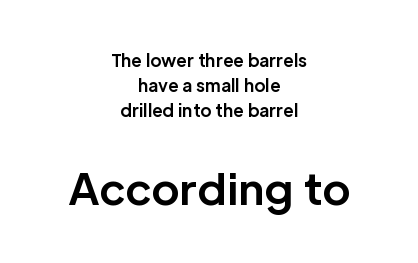
Q: Is the text bold? A: Yes.
Q: Is the text italic (slanted)? A: No, it is upright.
Q: Is the typeface a serif or a sans-serif typeface? A: Sans-serif.
Q: Is the text underlined? A: No.
Q: How is the paragraph aligned? A: Centered.
Q: Is the spacing between letters normal or unusually wide? A: Normal.
Q: Is the spacing between lines tight, normal or loose? A: Normal.
Q: Which block of text is set in a larger size, the first (top) or the second (bottom)? A: The second (bottom) one.
Q: Width (condensed, normal, or wide)? A: Normal.
Q: Stroke contrast? A: Low.
Q: x-height? A: Medium.
Q: Monospaced? A: No.
